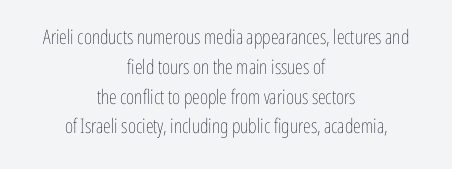
{"italic": "no", "bold": "no", "underline": "no", "align": "center", "line_spacing": "normal", "line_spacing_ratio": 1.49, "letter_spacing": "normal", "letter_spacing_em": 0.0, "glyph_px": 20}
